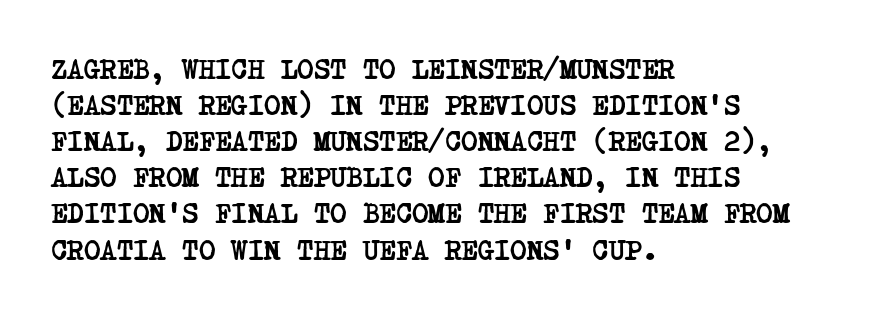
Horizontal alignment here is leftward, the default for most running prose. One glance says typical: line gaps are just what's usual. Bare-footed words on every line. Is the type bold? Yes — the strokes are clearly thick and heavy. Tracking value appears to be zero — textbook default spacing.
